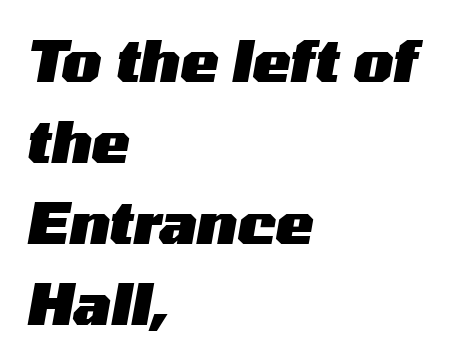
The image shows 57 px heavy, wide type, italic (leaning right); set left-aligned, normal line spacing (1.42x), normal letter spacing, not underlined; medium stroke contrast and a medium x-height.
